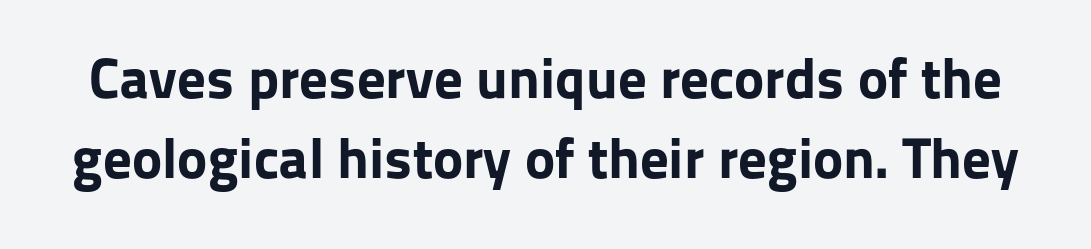
Check the space under the baseline: it is left empty. When letters stand straight like this, we call the style roman or upright. The space between consecutive lines is moderate. Each word holds together tightly as a unit, with standard inter-letter gaps.
